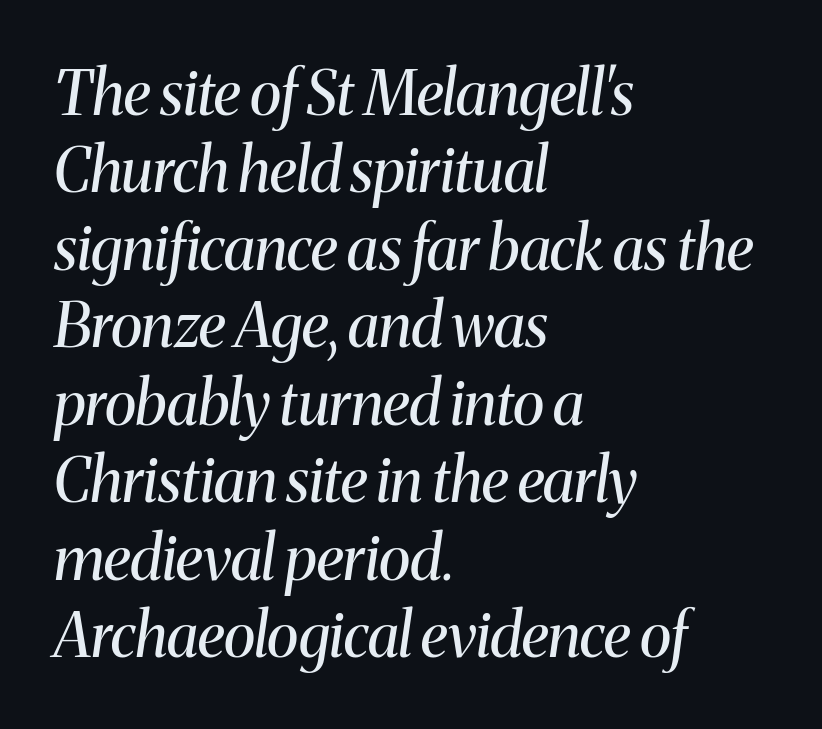
The image shows 61 px regular-weight serif type, italic (leaning right); set left-aligned, normal line spacing (1.27x), normal letter spacing, not underlined; medium stroke contrast and a medium x-height.
